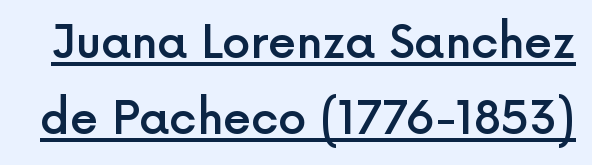
This sample uses a sans-serif face. The words here are underlined. The glyphs have the mass of a demibold cut, below bold. The axis of the letterforms is exactly vertical. A typesetter would call this leading conventional body-copy spacing. Character widths vary here, with narrow letters taking less room than wide ones.
